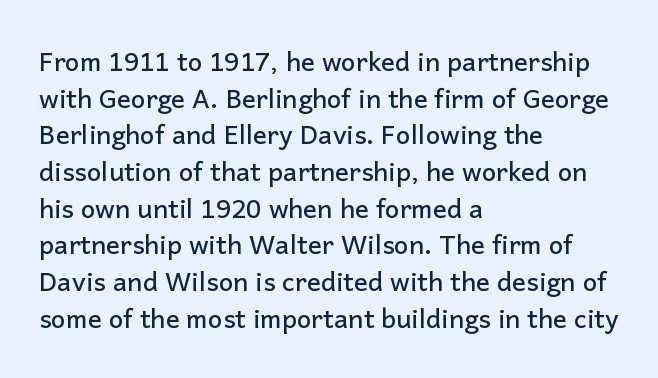
Here the glyphs are tracked normally, forming tight word shapes. Upright lettering throughout. Underline: absent. The lines are quadded left.
